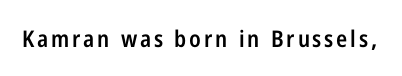
The image shows 23 px text type, upright; set not underlined.
